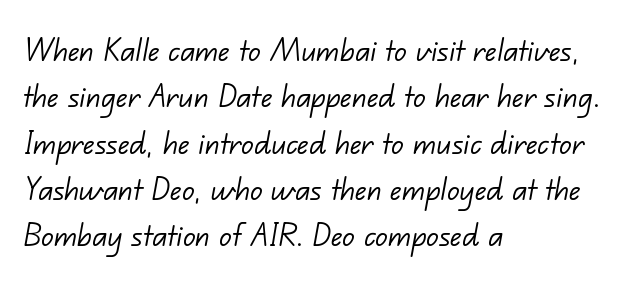
The image shows 38 px light sans-serif type; set left-aligned, line spacing 1.22x, normal letter spacing, not underlined; low stroke contrast and a small x-height.
